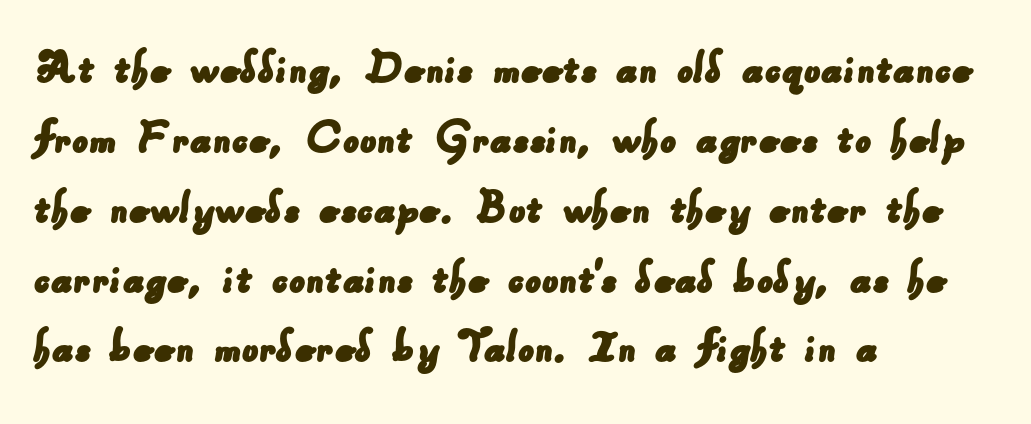
{"serif": "no", "width": "normal", "stroke_contrast": "low", "x_height": "small", "monospaced": "no", "underline": "no", "align": "left", "line_spacing": "normal", "line_spacing_ratio": 1.37, "letter_spacing": "normal", "letter_spacing_em": 0.0, "glyph_px": 51}
